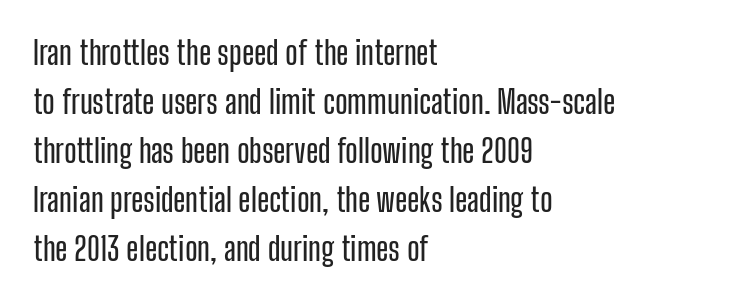
The image shows 32 px condensed sans-serif type, upright; set left-aligned, normal line spacing (1.53x), normal letter spacing, not underlined; low stroke contrast and a medium x-height.
